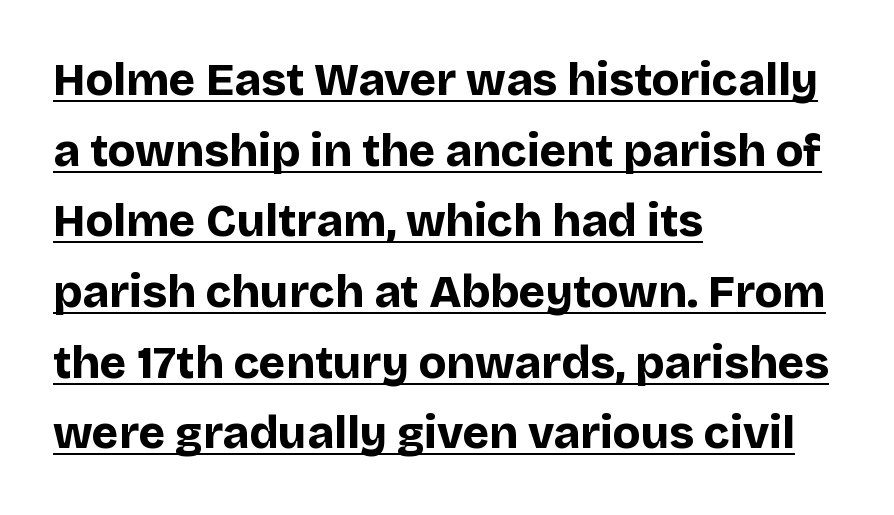
{"serif": "no", "italic": "no", "bold": "yes", "weight": "bold", "width": "normal", "stroke_contrast": "low", "x_height": "large", "monospaced": "no", "underline": "yes", "align": "left", "line_spacing": "normal", "line_spacing_ratio": 1.57, "letter_spacing": "normal", "letter_spacing_em": 0.0, "glyph_px": 45}
